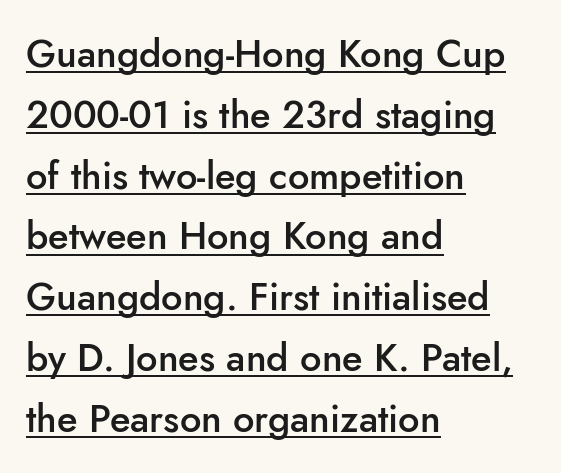
The rendering keeps characters at their native spacing. Students, observe: this is what conventionally led text looks like. Posture: upright roman. Each glyph is drawn with semibold strokes, heavier than normal yet not fully bold. Varying glyph widths throughout — classic text-font behaviour.
